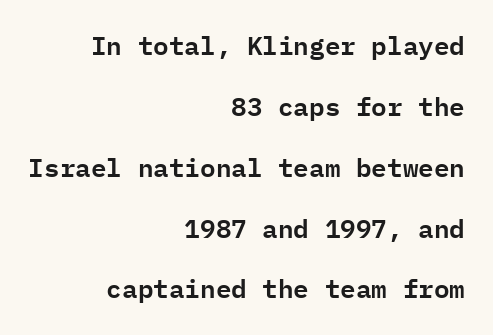
The image shows 26 px text type, upright; set right-aligned, loose line spacing (2.34x), normal letter spacing, not underlined.
